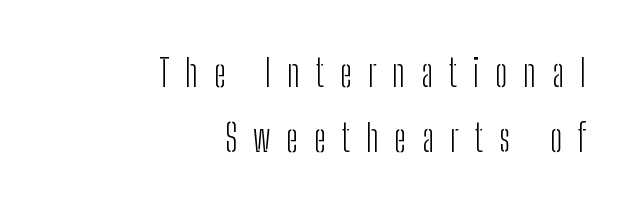
A bare baseline throughout the passage. The setting favours the right margin, as signatures and pull-quotes sometimes do. You could not count columns in this text — the font is proportionally spaced. The font sits on the lighter half of the weight spectrum, regular included. The type family on display is of the sans-serif kind. Notice how the stems are strictly vertical — no italics here.
